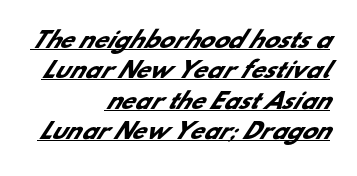
{"bold": "yes", "underline": "yes", "align": "right", "line_spacing": "normal", "line_spacing_ratio": 1.38, "letter_spacing": "normal", "letter_spacing_em": 0.0, "glyph_px": 22}
